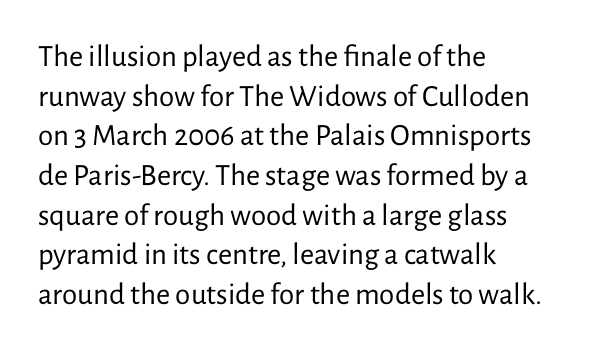
Upright lettering throughout. Compared with a typical body face, this is equally light or lighter still. This sample keeps an unexceptional amount of space between lines. The type family on display is of the sans-serif kind. Notice how the passage keeps a crisp vertical edge on the left only. These lines are rendered in a variable-pitch font.
